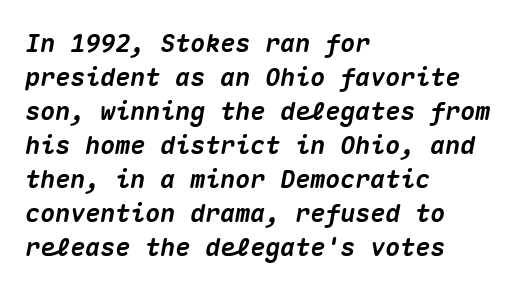
The image shows 25 px bold type, italic (leaning right); set left-aligned, normal line spacing (1.36x), normal letter spacing, not underlined.
